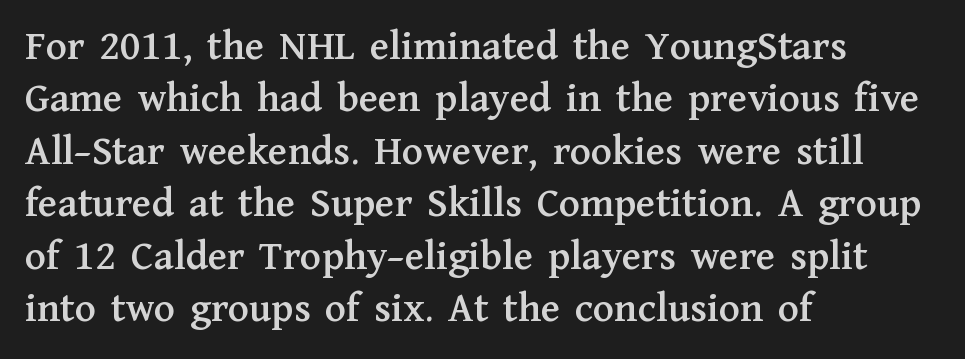
Q: Is the text italic (slanted)? A: No, it is upright.
Q: Is the typeface a serif or a sans-serif typeface? A: Serif.
Q: Is the text underlined? A: No.
Q: How is the paragraph aligned? A: Left-aligned.
Q: Is the spacing between letters normal or unusually wide? A: Normal.
Q: Width (condensed, normal, or wide)? A: Normal.
Q: Stroke contrast? A: Medium.
Q: x-height? A: Medium.
Q: Monospaced? A: No.
